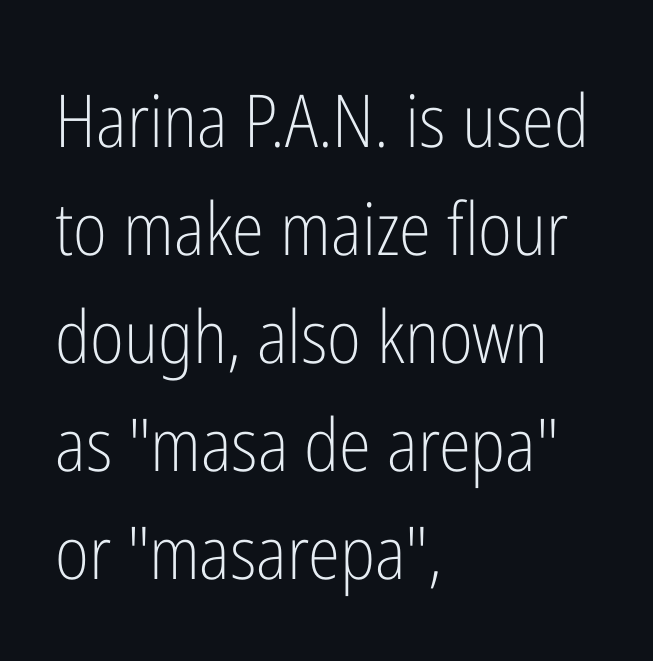
The image shows 73 px light, condensed sans-serif type, upright; set left-aligned, normal line spacing (1.48x), normal letter spacing, not underlined; low stroke contrast and a medium x-height.
